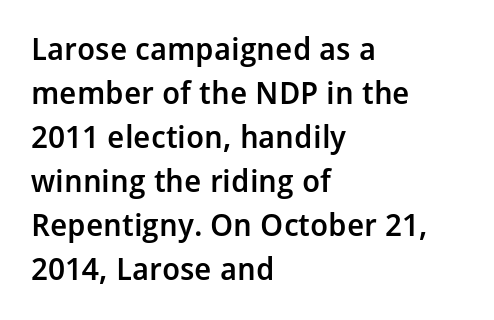
The image shows 31 px semibold sans-serif type, upright; set left-aligned, normal line spacing (1.42x), normal letter spacing, not underlined; low stroke contrast and a medium x-height.
